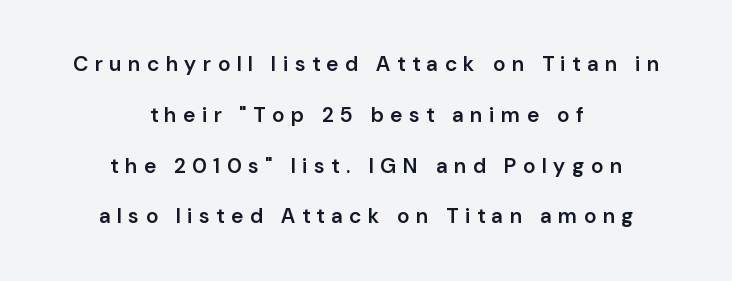
Vertical spacing — loose. When letters stand straight like this, we call the style roman or upright. The typesetter chose a symmetrical, centered arrangement here. The type is letterspaced generously, with wide tracking.
